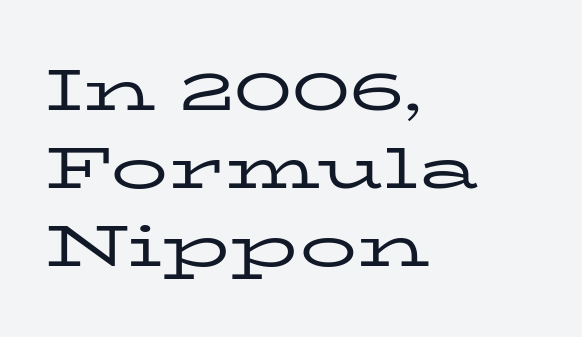
{"serif": "yes", "italic": "no", "bold": "no", "weight": "regular", "width": "wide", "stroke_contrast": "low", "x_height": "medium", "monospaced": "no", "underline": "no", "align": "left", "line_spacing": "normal", "line_spacing_ratio": 1.37, "letter_spacing": "normal", "letter_spacing_em": 0.0, "glyph_px": 57}
